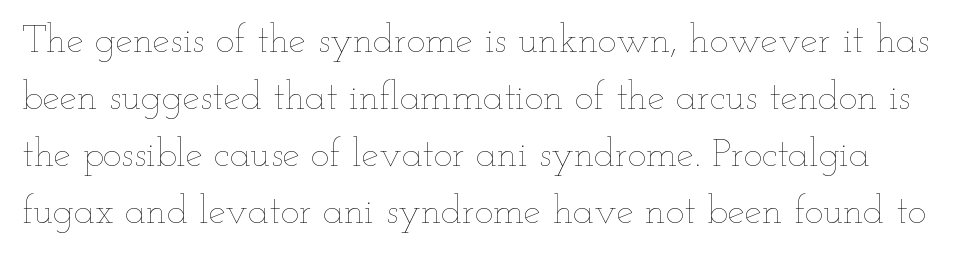
The strokes carry an ordinary text weight at most. The lines sit at an ordinary, default distance from one another. Here the designer chose a conventional face with non-uniform glyph widths. Quick note: underline off.
